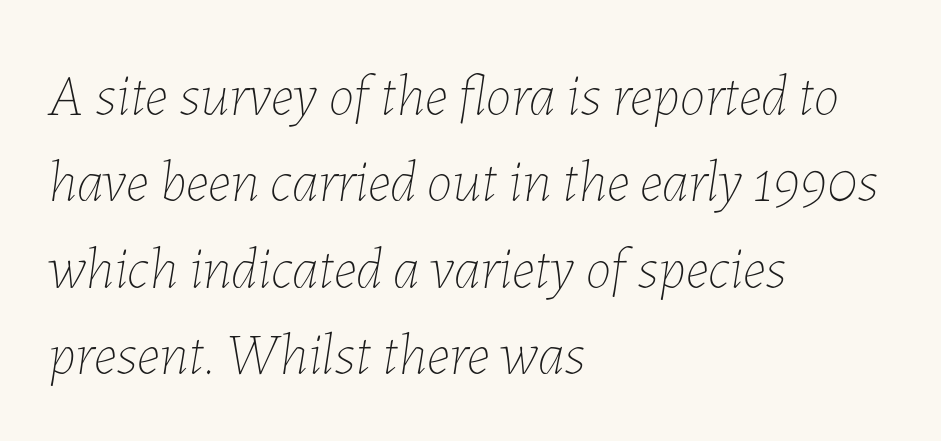
{"italic": "yes", "lean": "right", "slant_degrees": 7, "bold": "no", "weight": "thin", "width": "normal", "stroke_contrast": "low", "x_height": "medium", "monospaced": "no", "underline": "no", "align": "left", "line_spacing": "normal", "line_spacing_ratio": 1.49, "letter_spacing": "normal", "letter_spacing_em": 0.0, "glyph_px": 58}
